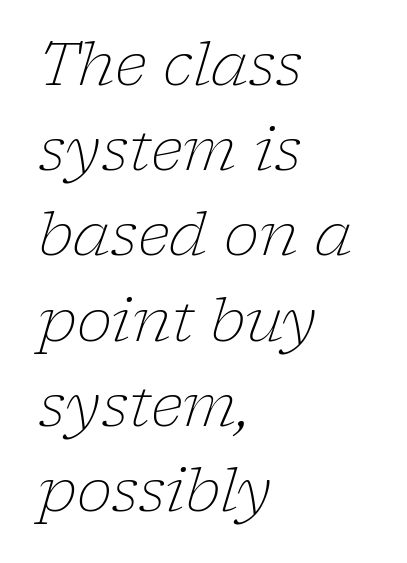
{"serif": "yes", "italic": "yes", "lean": "right", "slant_degrees": 17, "bold": "no", "weight": "light", "width": "normal", "stroke_contrast": "low", "x_height": "medium", "monospaced": "no", "underline": "no", "align": "left", "line_spacing": "normal", "line_spacing_ratio": 1.42, "letter_spacing": "normal", "letter_spacing_em": 0.0, "glyph_px": 60}
